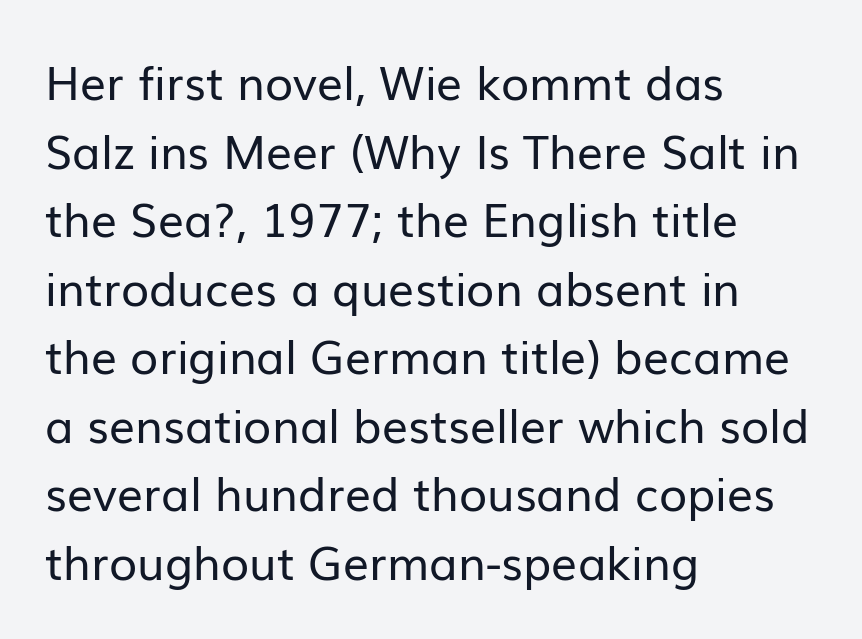
These lines keep a tight, regular rhythm from letter to letter. No word sits above an underline. The font sits on the lighter half of the weight spectrum, regular included. The rows are spaced the way most documents space them. The paragraph shown leans on its left margin.
